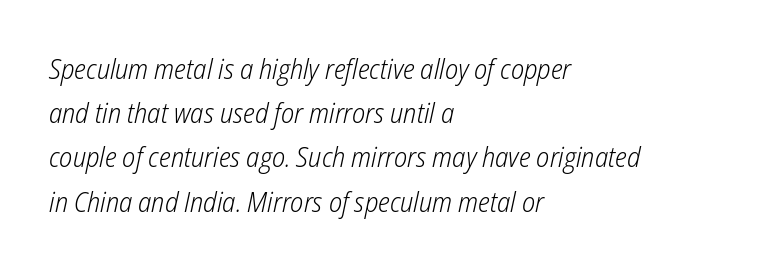
{"italic": "yes", "lean": "right", "slant_degrees": 12, "bold": "no", "weight": "light", "width": "condensed", "stroke_contrast": "low", "x_height": "medium", "monospaced": "no", "underline": "no", "align": "left", "line_spacing": "normal", "line_spacing_ratio": 1.58, "letter_spacing": "normal", "letter_spacing_em": 0.0, "glyph_px": 28}
